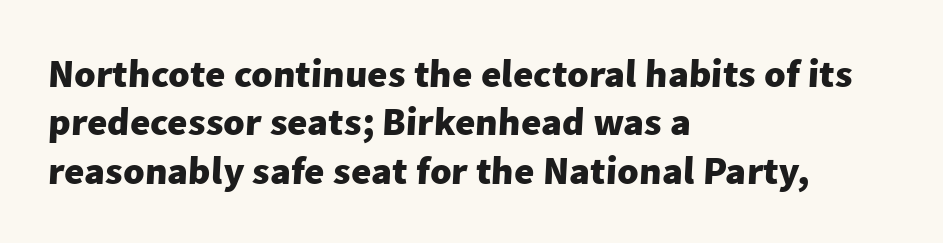
Nothing sits at the stroke ends, so this counts as sans-serif. Letter spacing: default. Layout note: lines flush left. Character widths vary here, with narrow letters taking less room than wide ones. The gap between lines stays unmarked. This is heavy type, rendered in bold.
